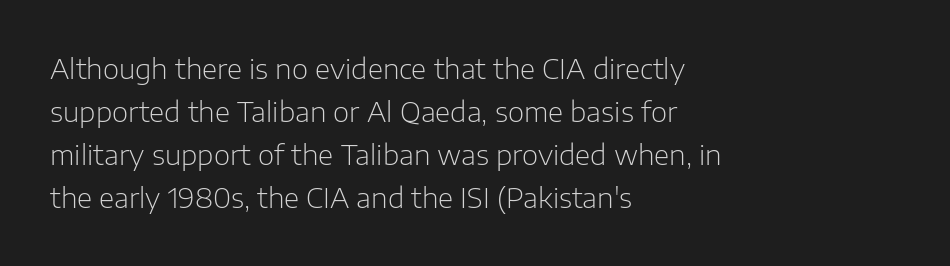
Q: Is the text bold? A: No.
Q: Is the text italic (slanted)? A: No, it is upright.
Q: Is the typeface a serif or a sans-serif typeface? A: Sans-serif.
Q: Is the text underlined? A: No.
Q: How is the paragraph aligned? A: Left-aligned.
Q: Is the spacing between letters normal or unusually wide? A: Normal.
Q: Is the spacing between lines tight, normal or loose? A: Normal.
Q: Width (condensed, normal, or wide)? A: Normal.
Q: Stroke contrast? A: Low.
Q: x-height? A: Medium.
Q: Monospaced? A: No.
